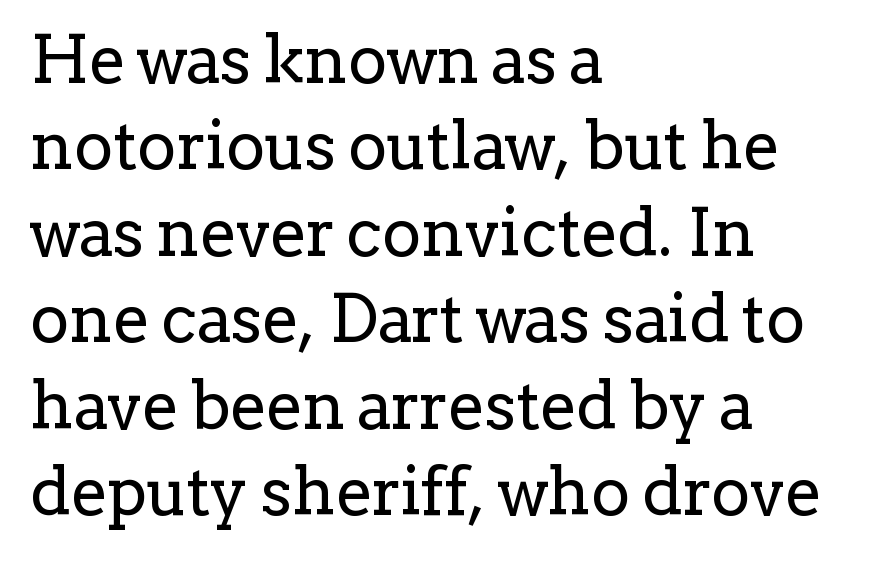
The image shows 66 px regular-weight serif type, upright; set left-aligned, normal line spacing (1.31x), normal letter spacing, not underlined; low stroke contrast and a medium x-height.
